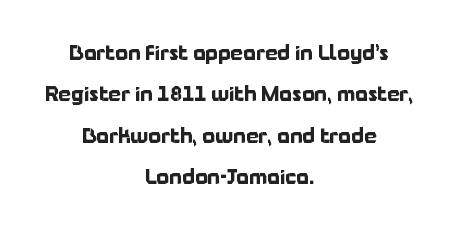
The passage shown has conventional tracking throughout. This sample trades compactness for vertical openness between lines. Centered paragraph, ragged on both sides. Heavy, bold letterforms. Nope, not italic — everything's standing straight.
